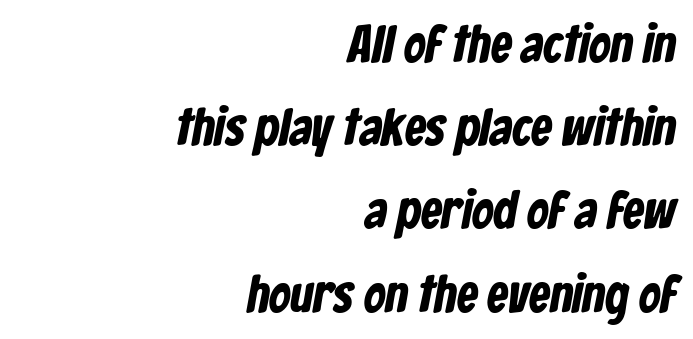
{"serif": "no", "bold": "yes", "weight": "bold", "width": "condensed", "stroke_contrast": "low", "x_height": "medium", "monospaced": "no", "underline": "no", "align": "right", "line_spacing": "normal", "line_spacing_ratio": 1.57, "letter_spacing": "normal", "letter_spacing_em": 0.0, "glyph_px": 53}
